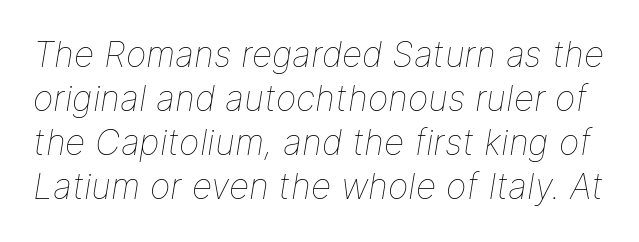
{"italic": "yes", "lean": "right", "slant_degrees": 9, "bold": "no", "weight": "thin", "width": "normal", "stroke_contrast": "low", "x_height": "medium", "monospaced": "no", "underline": "no", "line_spacing": "normal", "line_spacing_ratio": 1.26, "letter_spacing": "normal", "letter_spacing_em": 0.0, "glyph_px": 35}
